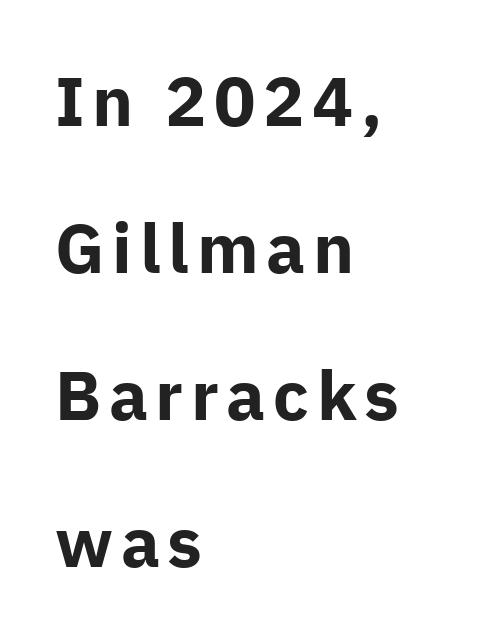
Quick note: underline off. Each letter's strokes conclude bluntly, with no projecting serifs. A typesetter would call this proportional, since set widths differ per character. Emphasis by weight is at full strength: bold.
